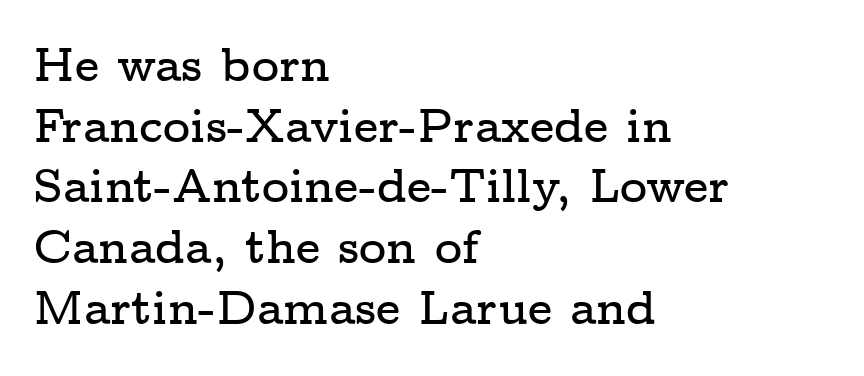
{"serif": "yes", "italic": "no", "width": "wide", "stroke_contrast": "low", "x_height": "medium", "monospaced": "no", "underline": "no", "align": "left", "line_spacing": "normal", "line_spacing_ratio": 1.29, "letter_spacing": "normal", "letter_spacing_em": 0.0, "glyph_px": 47}
